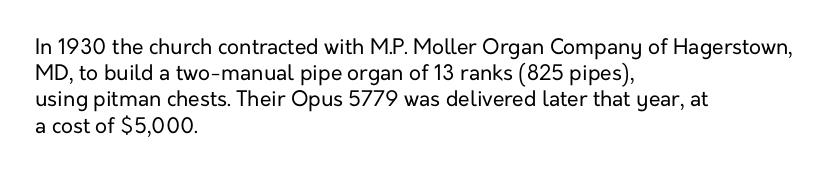
The image shows 21 px text type, upright; set left-aligned, normal line spacing (1.25x), normal letter spacing, not underlined.
